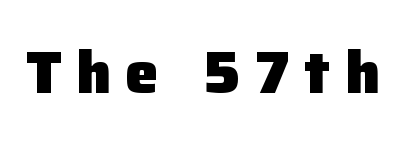
The image shows 59 px heavy sans-serif type, upright; set unusually wide letter spacing (+0.25 em), not underlined; low stroke contrast and a medium x-height.
